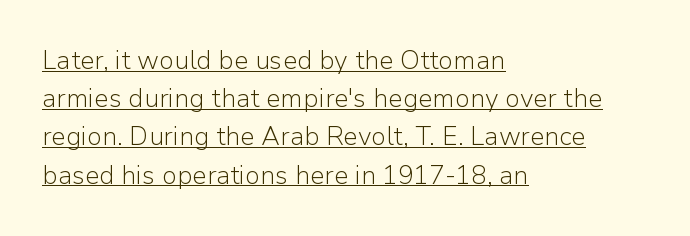
The lettering is marked with a stroke running underneath it. Designer's note — italics off, roman on. Look at the tracking — it's just the regular setting, nothing added. Is this a heavy cut? Hardly; it is regular or lighter.
